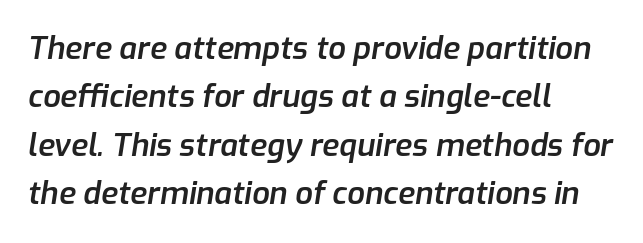
The image shows 31 px semibold type, italic (leaning right); set left-aligned, normal line spacing (1.56x), normal letter spacing, not underlined; low stroke contrast and a medium x-height.
